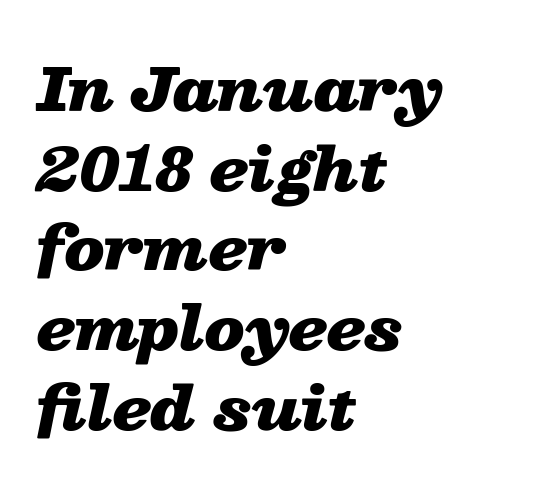
Q: Is the text bold? A: Yes.
Q: Is the text italic (slanted)? A: Yes, it leans right by about 13 degrees.
Q: Is the text underlined? A: No.
Q: How is the paragraph aligned? A: Left-aligned.
Q: Is the spacing between letters normal or unusually wide? A: Normal.
Q: Is the spacing between lines tight, normal or loose? A: Normal.
Q: Width (condensed, normal, or wide)? A: Wide.
Q: Stroke contrast? A: Low.
Q: x-height? A: Medium.
Q: Monospaced? A: No.
